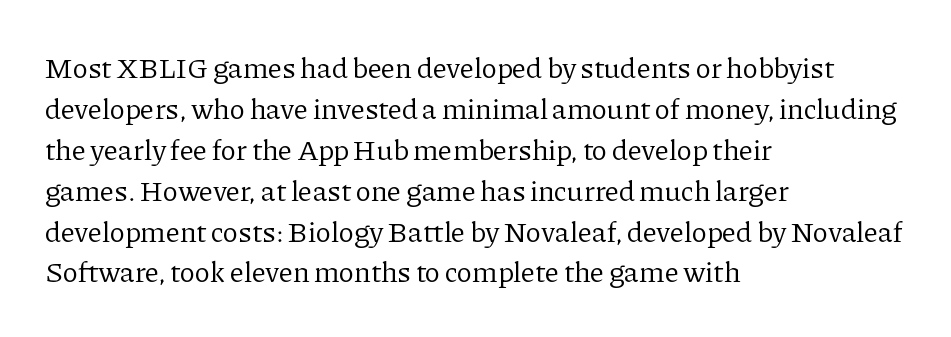
{"serif": "yes", "italic": "no", "bold": "no", "weight": "regular", "width": "normal", "stroke_contrast": "low", "x_height": "medium", "monospaced": "no", "underline": "no", "align": "left", "line_spacing": "normal", "line_spacing_ratio": 1.41, "letter_spacing": "normal", "letter_spacing_em": 0.0, "glyph_px": 29}
